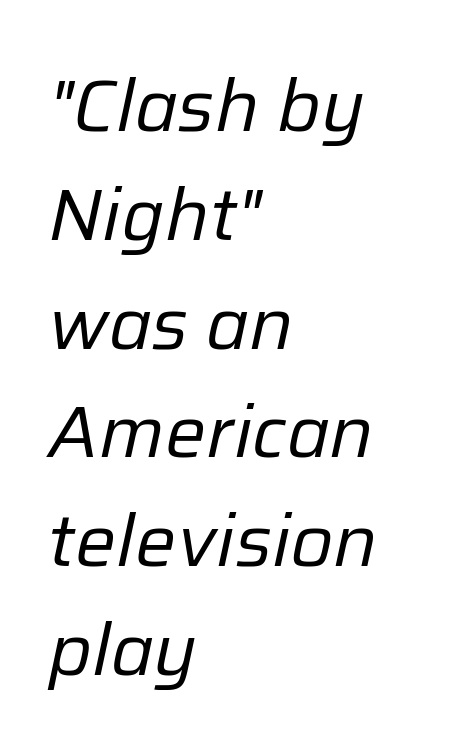
Q: Is the text bold? A: No.
Q: Is the text italic (slanted)? A: Yes, it leans right by about 12 degrees.
Q: Is the text underlined? A: No.
Q: How is the paragraph aligned? A: Left-aligned.
Q: Is the spacing between letters normal or unusually wide? A: Normal.
Q: Is the spacing between lines tight, normal or loose? A: Normal.
Q: Width (condensed, normal, or wide)? A: Normal.
Q: Stroke contrast? A: Low.
Q: x-height? A: Medium.
Q: Monospaced? A: No.
